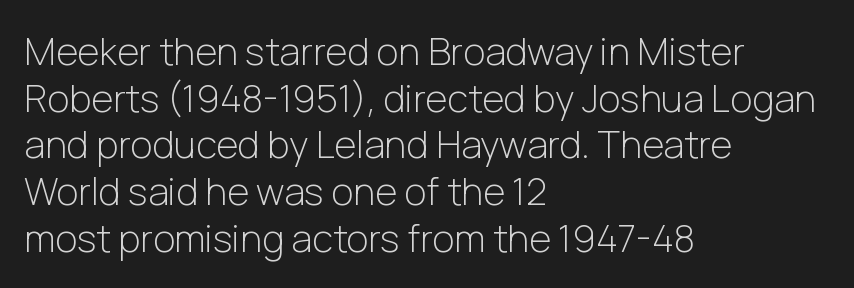
{"serif": "no", "italic": "no", "bold": "no", "weight": "light", "width": "normal", "stroke_contrast": "low", "x_height": "medium", "monospaced": "no", "underline": "no", "align": "left", "line_spacing_ratio": 1.23, "letter_spacing": "normal", "letter_spacing_em": 0.0, "glyph_px": 38}
